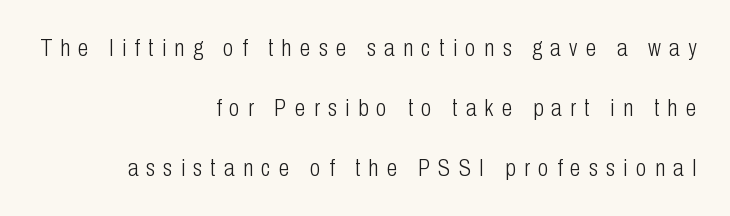
{"italic": "no", "bold": "no", "underline": "no", "align": "right", "line_spacing": "loose", "line_spacing_ratio": 2.49, "letter_spacing": "wide", "letter_spacing_em": 0.35, "glyph_px": 24}
